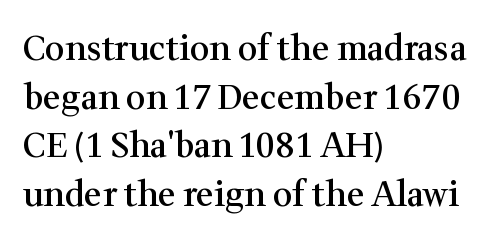
{"serif": "yes", "italic": "no", "bold": "semi", "weight": "semibold", "width": "normal", "stroke_contrast": "medium", "x_height": "medium", "monospaced": "no", "underline": "no", "align": "left", "line_spacing": "normal", "line_spacing_ratio": 1.43, "letter_spacing": "normal", "letter_spacing_em": 0.0, "glyph_px": 34}
